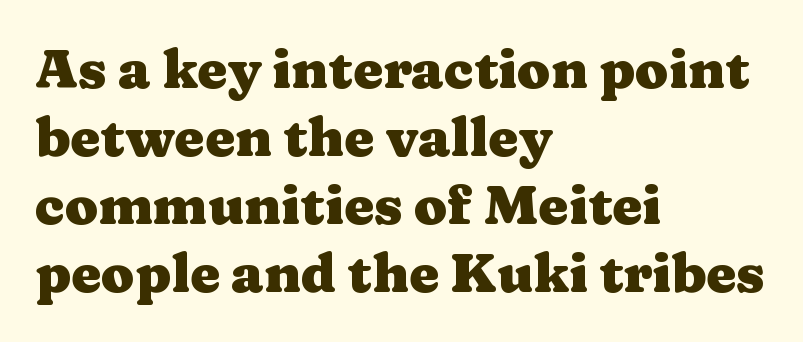
The image shows 54 px heavy, wide serif type, upright; set left-aligned, normal line spacing (1.26x), normal letter spacing, not underlined; medium stroke contrast and a medium x-height.
